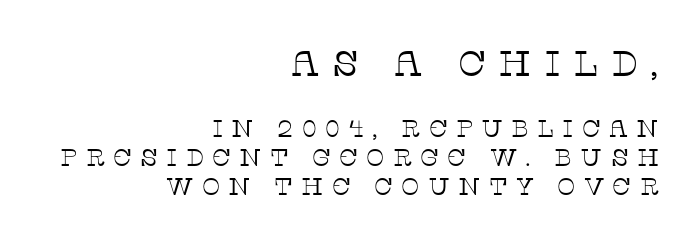
Q: Is the text bold? A: No.
Q: Is the text italic (slanted)? A: No, it is upright.
Q: Is the typeface a serif or a sans-serif typeface? A: Serif.
Q: Is the text underlined? A: No.
Q: How is the paragraph aligned? A: Right-aligned.
Q: Is the spacing between letters normal or unusually wide? A: Unusually wide.
Q: Which block of text is set in a larger size, the first (top) or the second (bottom)? A: The first (top) one.
Q: Width (condensed, normal, or wide)? A: Normal.
Q: Stroke contrast? A: Low.
Q: x-height? A: Large.
Q: Monospaced? A: No.
